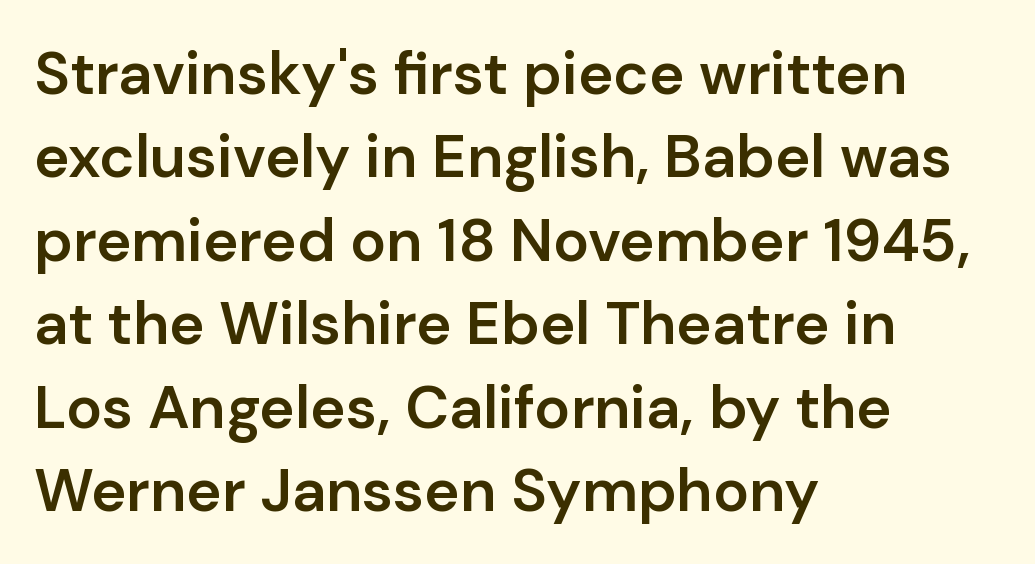
{"serif": "no", "italic": "no", "bold": "semi", "weight": "semibold", "width": "normal", "stroke_contrast": "low", "x_height": "medium", "monospaced": "no", "underline": "no", "align": "left", "line_spacing": "normal", "line_spacing_ratio": 1.39, "letter_spacing": "normal", "letter_spacing_em": 0.0, "glyph_px": 60}
